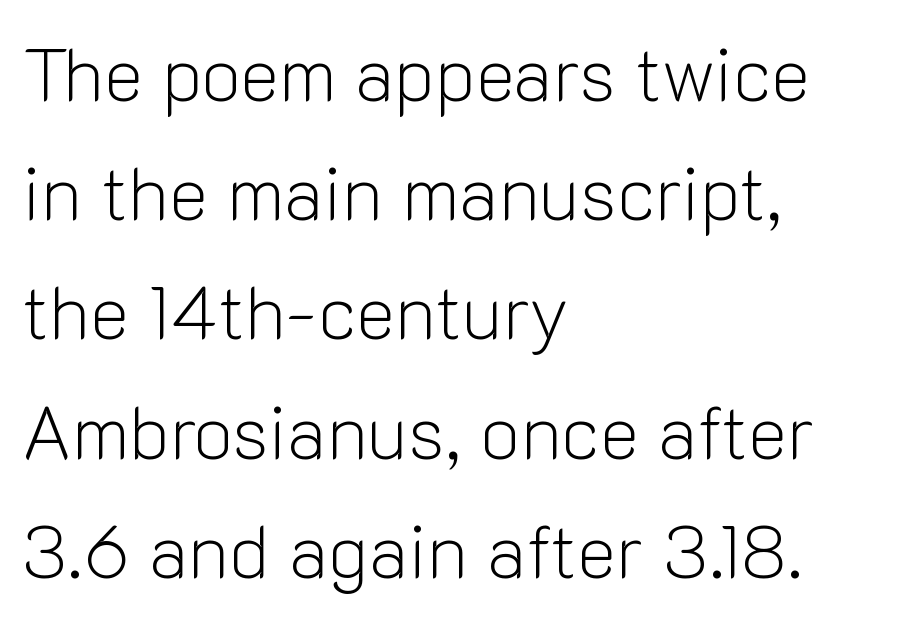
Q: Is the text bold? A: No.
Q: Is the text italic (slanted)? A: No, it is upright.
Q: Is the typeface a serif or a sans-serif typeface? A: Sans-serif.
Q: Is the text underlined? A: No.
Q: How is the paragraph aligned? A: Left-aligned.
Q: Is the spacing between letters normal or unusually wide? A: Normal.
Q: Is the spacing between lines tight, normal or loose? A: Normal.
Q: Width (condensed, normal, or wide)? A: Normal.
Q: Stroke contrast? A: Low.
Q: x-height? A: Medium.
Q: Monospaced? A: No.
